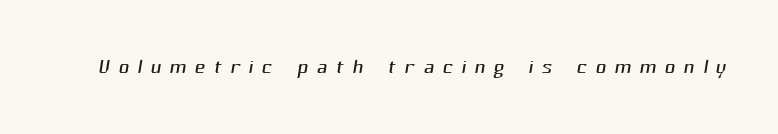
There is plenty of visible air inserted between adjacent glyphs. The letters advance in unequal steps, a hallmark of proportional type. Classification — sans serif. No heavy texture on the line: the type isn't bold. The words here are not underlined.
